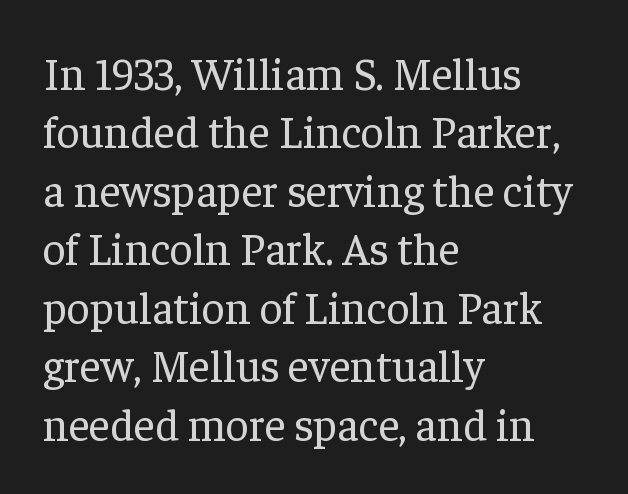
The typeface chosen for these lines features serifs. The passage shown is typed in a proportional face where columns would drift. The letters sit at their default tracking, neither squeezed nor spread. Heft: none added — not bold.
